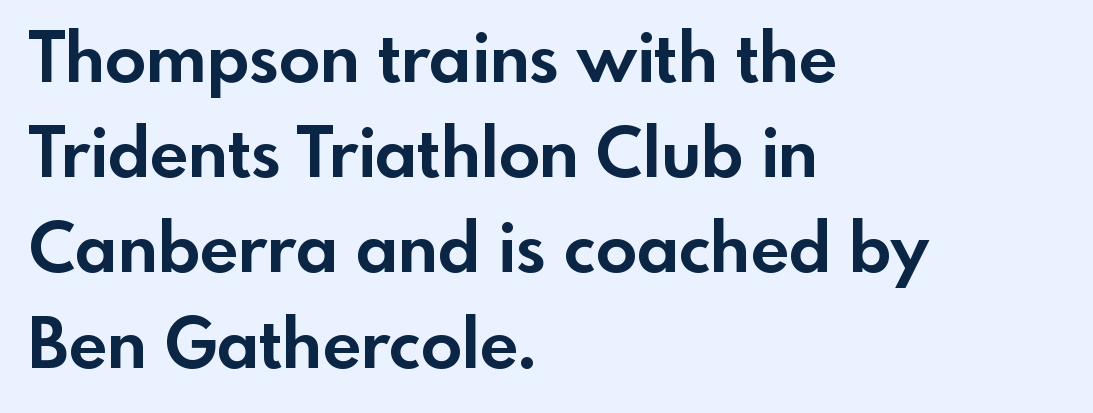
The image shows 68 px bold sans-serif type, upright; set left-aligned, normal line spacing (1.4x), normal letter spacing, not underlined; a small x-height.
